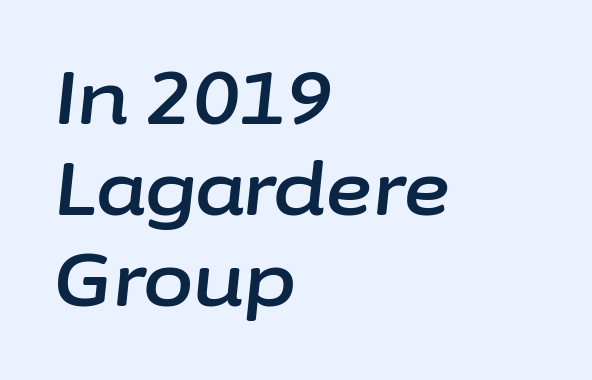
Here the glyphs are tracked normally, forming tight word shapes. Posture: slanted. The rendering anchors every line to the left-hand side. You could not count columns in this text — the font is proportionally spaced. Underline: absent. Summary of vertical rhythm: regular, with standard interline spacing.
